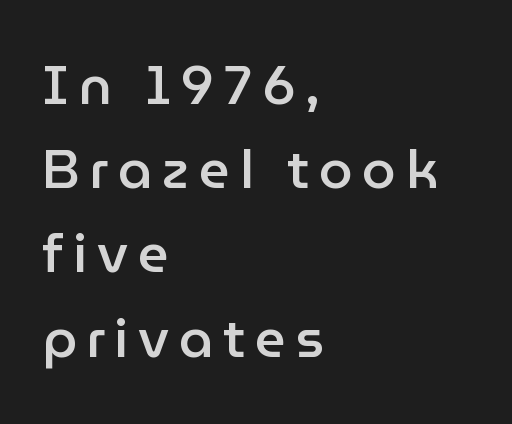
The image shows 54 px semibold sans-serif type, upright; set left-aligned, normal line spacing (1.56x), not underlined; low stroke contrast and a medium x-height.
